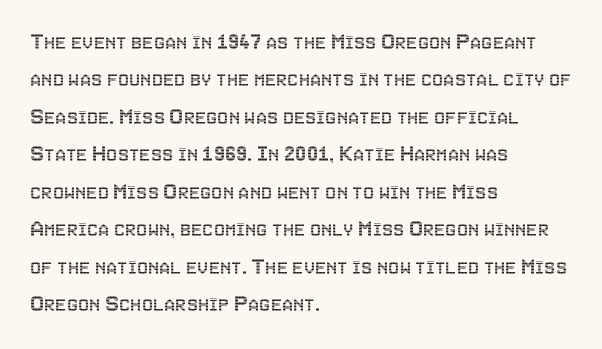
{"italic": "no", "underline": "no", "align": "left", "line_spacing": "normal", "line_spacing_ratio": 1.5, "letter_spacing": "normal", "letter_spacing_em": 0.0, "glyph_px": 25}
